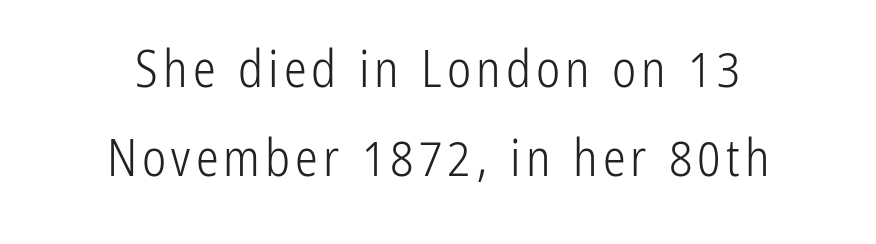
{"serif": "no", "italic": "no", "bold": "no", "weight": "light", "width": "condensed", "stroke_contrast": "low", "x_height": "medium", "monospaced": "no", "underline": "no", "align": "center", "line_spacing_ratio": 1.75, "glyph_px": 51}
